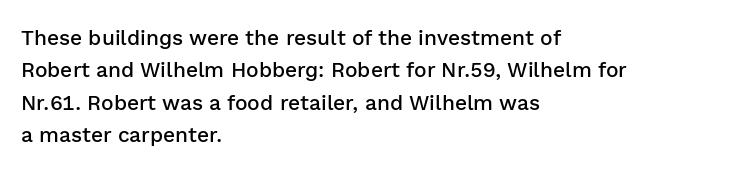
Italic? Not at all — the glyphs are vertical. Visually the block forms a straight wall on the left and a jagged coastline on the right. The horizontal fit of the characters is conventional and even. No word sits above an underline.
